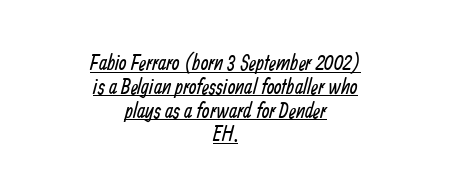
The image shows 22 px text type; set centered, tight line spacing (1.08x), normal letter spacing, underlined.
